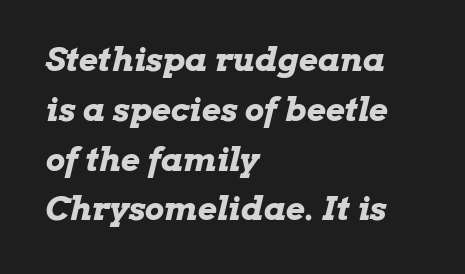
Q: Is the text bold? A: Yes.
Q: Is the text italic (slanted)? A: Yes, it leans right by about 13 degrees.
Q: Is the text underlined? A: No.
Q: How is the paragraph aligned? A: Left-aligned.
Q: Is the spacing between letters normal or unusually wide? A: Normal.
Q: Is the spacing between lines tight, normal or loose? A: Normal.
Q: Width (condensed, normal, or wide)? A: Wide.
Q: Stroke contrast? A: Low.
Q: x-height? A: Medium.
Q: Monospaced? A: No.
